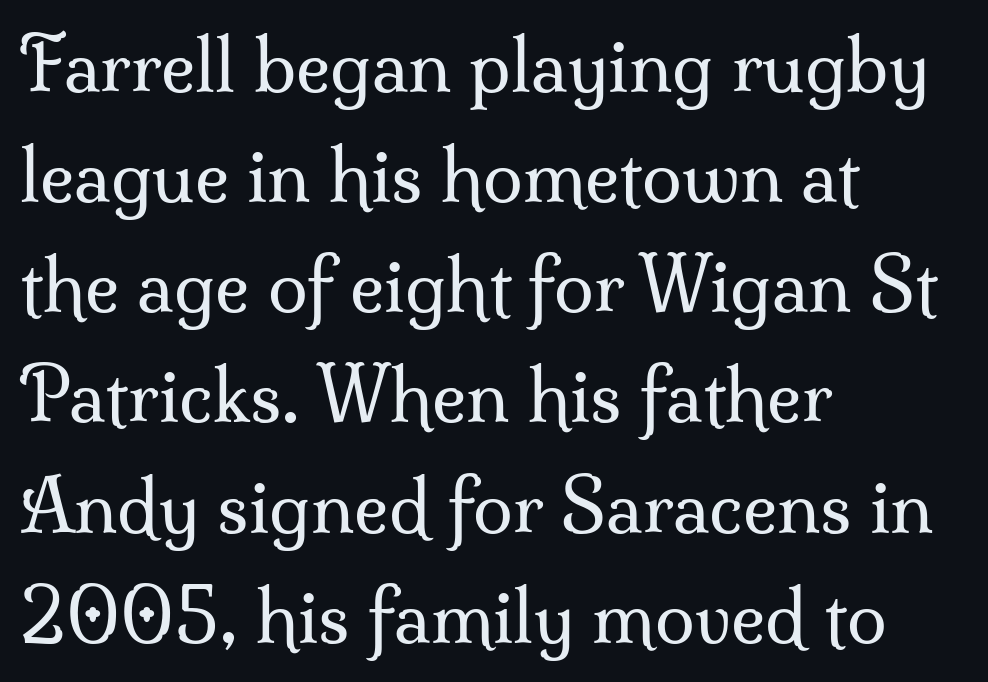
{"serif": "yes", "italic": "no", "bold": "no", "weight": "regular", "width": "normal", "stroke_contrast": "medium", "x_height": "small", "monospaced": "no", "underline": "no", "align": "left", "line_spacing": "normal", "line_spacing_ratio": 1.53, "letter_spacing": "normal", "letter_spacing_em": 0.0, "glyph_px": 72}
